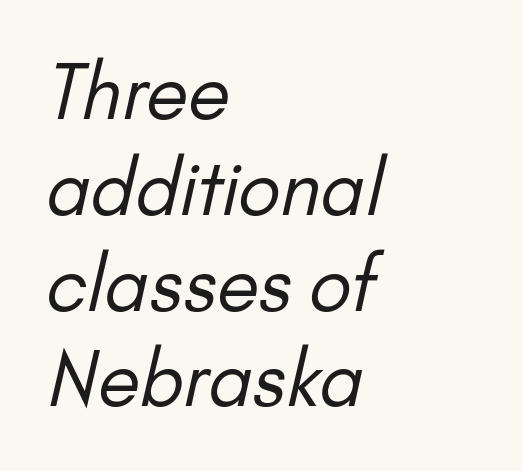
Q: Is the text bold? A: No.
Q: Is the typeface a serif or a sans-serif typeface? A: Sans-serif.
Q: Is the text underlined? A: No.
Q: How is the paragraph aligned? A: Left-aligned.
Q: Is the spacing between letters normal or unusually wide? A: Normal.
Q: Is the spacing between lines tight, normal or loose? A: Normal.
Q: Width (condensed, normal, or wide)? A: Normal.
Q: Stroke contrast? A: Low.
Q: x-height? A: Small.
Q: Monospaced? A: No.
